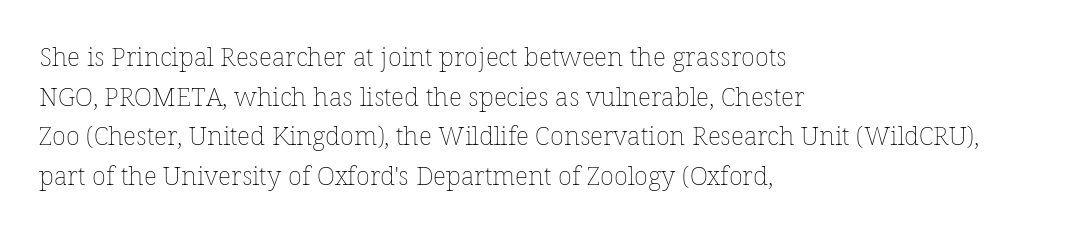
The block of text has a typical density, with ordinary space between rows. The line texture is even and compact thanks to regular tracking. Nothing heavy about these letters — not bold at all. Which margin do the lines hug? The left one — the right edge is uneven.
